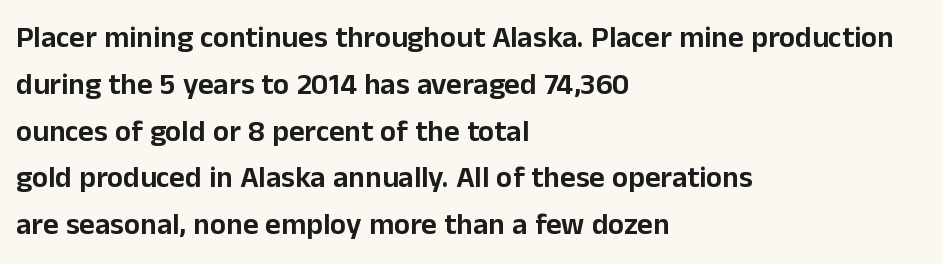
{"serif": "no", "italic": "no", "width": "normal", "stroke_contrast": "low", "x_height": "medium", "monospaced": "no", "underline": "no", "align": "left", "line_spacing": "normal", "line_spacing_ratio": 1.56, "letter_spacing": "normal", "letter_spacing_em": 0.0, "glyph_px": 30}
